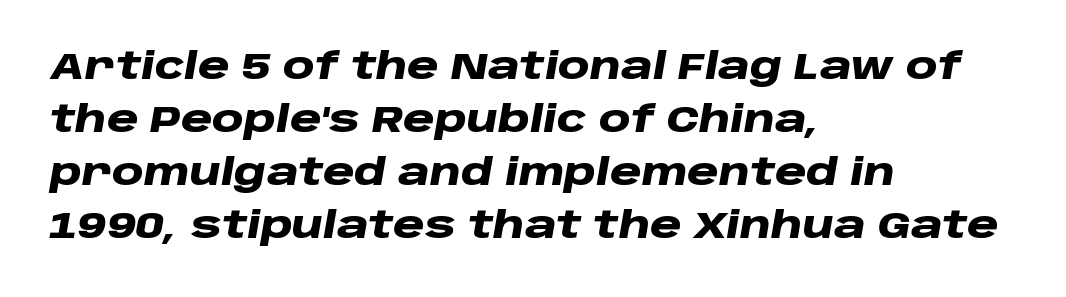
{"italic": "yes", "lean": "right", "slant_degrees": 10, "bold": "yes", "weight": "heavy", "width": "wide", "stroke_contrast": "low", "x_height": "large", "monospaced": "no", "underline": "no", "align": "left", "line_spacing": "normal", "line_spacing_ratio": 1.47, "letter_spacing": "normal", "letter_spacing_em": 0.0, "glyph_px": 36}
